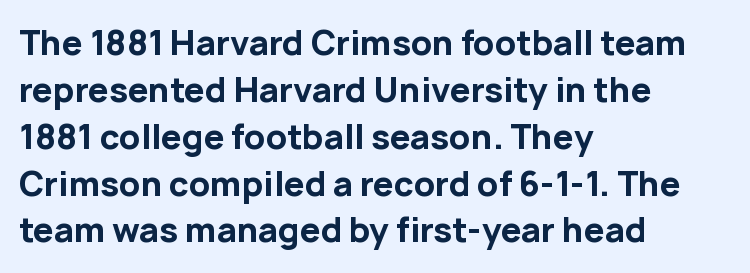
Q: Is the text bold? A: Yes.
Q: Is the text italic (slanted)? A: No, it is upright.
Q: Is the typeface a serif or a sans-serif typeface? A: Sans-serif.
Q: Is the text underlined? A: No.
Q: How is the paragraph aligned? A: Left-aligned.
Q: Is the spacing between letters normal or unusually wide? A: Normal.
Q: Is the spacing between lines tight, normal or loose? A: Normal.
Q: Width (condensed, normal, or wide)? A: Normal.
Q: Stroke contrast? A: Low.
Q: x-height? A: Medium.
Q: Monospaced? A: No.
